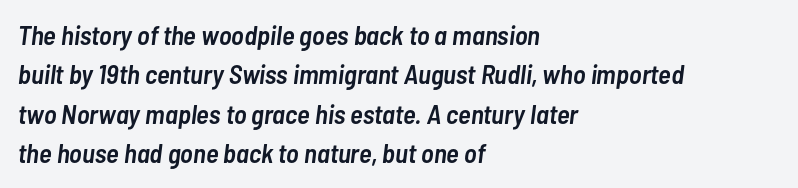
The image shows 27 px text type, italic (leaning right); set left-aligned, normal line spacing (1.46x), normal letter spacing, not underlined.
